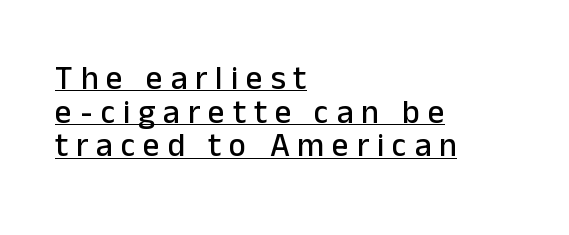
Q: Is the text italic (slanted)? A: No, it is upright.
Q: Is the typeface a serif or a sans-serif typeface? A: Sans-serif.
Q: Is the text underlined? A: Yes.
Q: How is the paragraph aligned? A: Left-aligned.
Q: Is the spacing between letters normal or unusually wide? A: Unusually wide.
Q: Is the spacing between lines tight, normal or loose? A: Tight.
Q: Width (condensed, normal, or wide)? A: Normal.
Q: Stroke contrast? A: Low.
Q: x-height? A: Medium.
Q: Monospaced? A: No.
